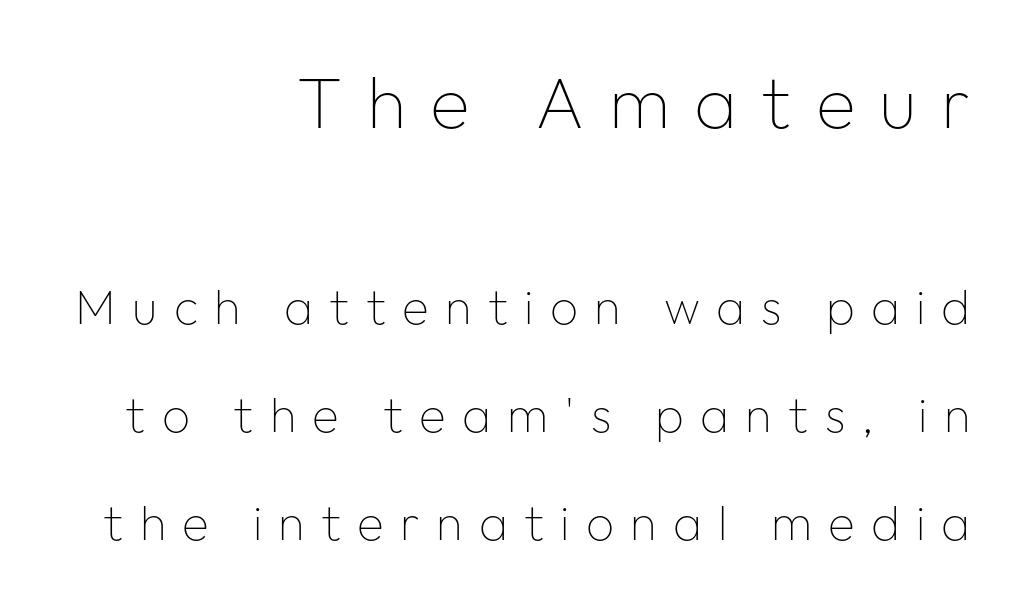
Q: Is the text bold? A: No.
Q: Is the text italic (slanted)? A: No, it is upright.
Q: Is the typeface a serif or a sans-serif typeface? A: Sans-serif.
Q: Is the text underlined? A: No.
Q: How is the paragraph aligned? A: Right-aligned.
Q: Is the spacing between letters normal or unusually wide? A: Unusually wide.
Q: Is the spacing between lines tight, normal or loose? A: Loose.
Q: Which block of text is set in a larger size, the first (top) or the second (bottom)? A: The first (top) one.
Q: Width (condensed, normal, or wide)? A: Normal.
Q: Stroke contrast? A: Low.
Q: x-height? A: Medium.
Q: Monospaced? A: No.
